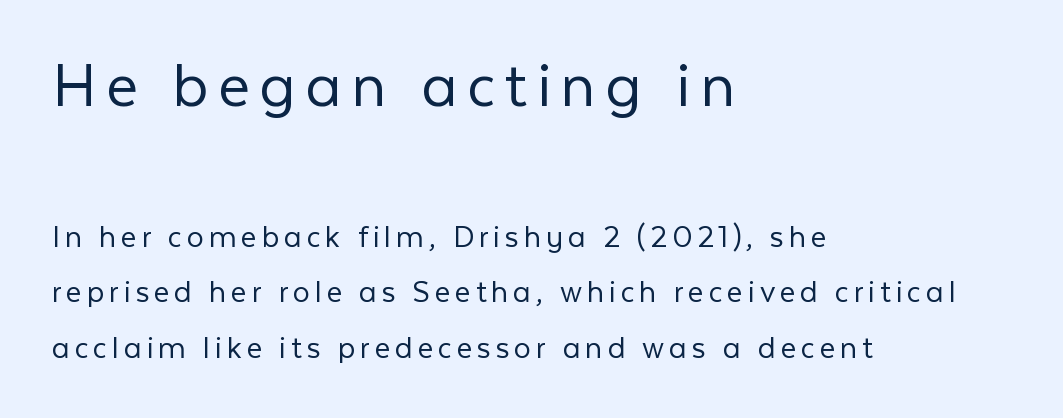
{"serif": "no", "italic": "no", "bold": "no", "weight": "light", "width": "normal", "stroke_contrast": "low", "x_height": "medium", "monospaced": "no", "underline": "no", "align": "left", "line_spacing": "normal", "line_spacing_ratio": 1.63, "larger_block": "first", "size_ratio": 2.03, "glyph_px": 69}
